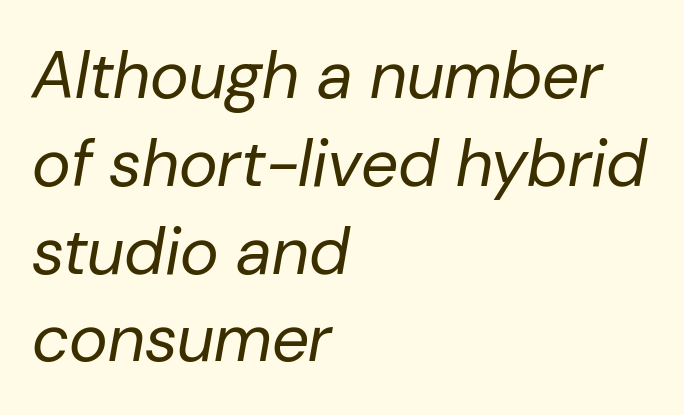
{"italic": "yes", "lean": "right", "slant_degrees": 10, "bold": "no", "weight": "regular", "width": "normal", "stroke_contrast": "low", "x_height": "medium", "monospaced": "no", "underline": "no", "align": "left", "line_spacing": "normal", "line_spacing_ratio": 1.33, "letter_spacing": "normal", "letter_spacing_em": 0.0, "glyph_px": 66}
